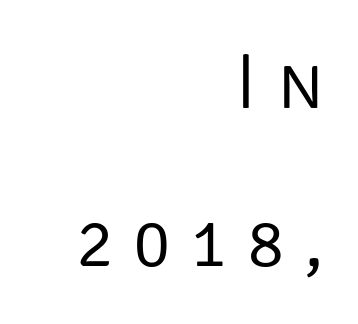
The image shows 78 px light sans-serif type, upright; set right-aligned, loose line spacing (2.03x), unusually wide letter spacing (+0.25 em), not underlined; low stroke contrast and a large x-height.
